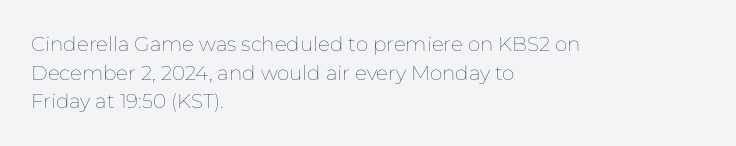
{"italic": "no", "bold": "no", "underline": "no", "align": "left", "line_spacing": "normal", "line_spacing_ratio": 1.43, "letter_spacing": "normal", "letter_spacing_em": 0.0, "glyph_px": 20}
